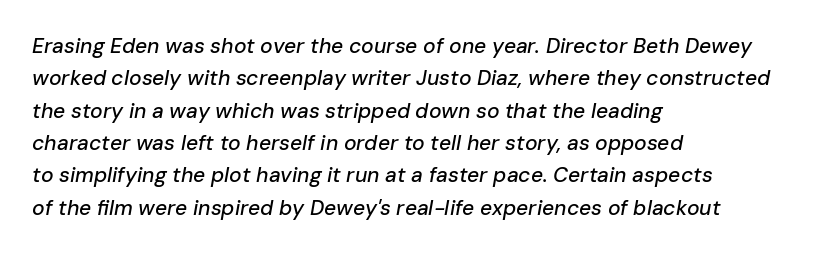
The image shows 21 px text type, italic (leaning right); set left-aligned, normal line spacing (1.54x), normal letter spacing, not underlined.
